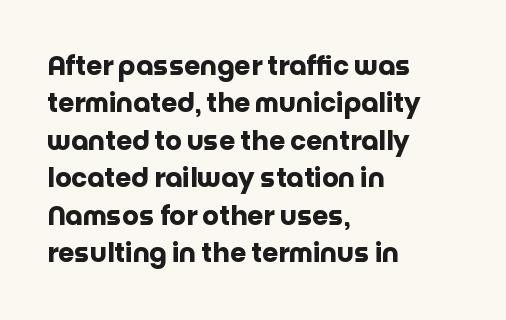
{"italic": "no", "bold": "yes", "underline": "no", "align": "left", "line_spacing": "normal", "line_spacing_ratio": 1.44, "letter_spacing": "normal", "letter_spacing_em": 0.0, "glyph_px": 26}
